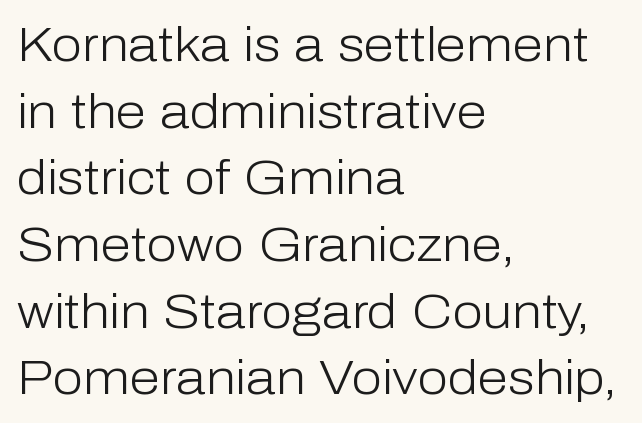
The image shows 49 px light sans-serif type, upright; set left-aligned, normal line spacing (1.36x), normal letter spacing, not underlined; low stroke contrast and a medium x-height.
